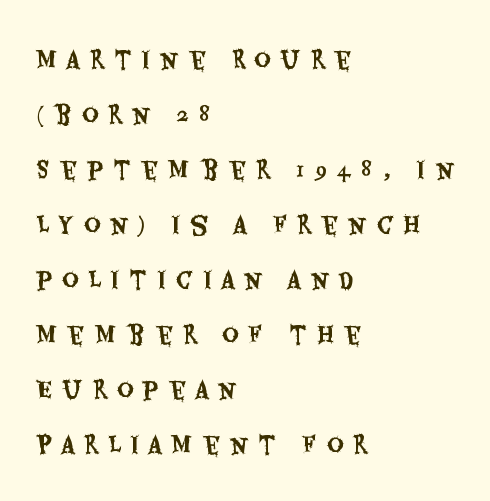
Reading down the column, the eye jumps a long way to each next line. Words float on clear page, feet unadorned. Upright lettering throughout. A classic flush-left, rag-right setting is used for this passage. Between one letter and the next there's a generous, obvious gap.
